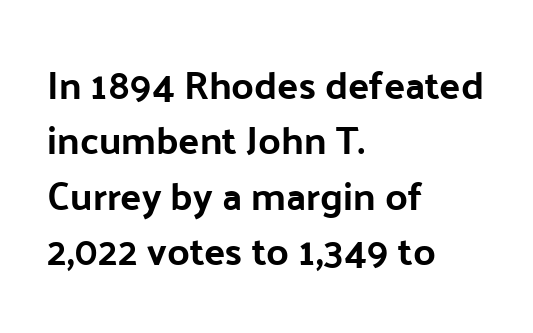
Q: Is the text italic (slanted)? A: No, it is upright.
Q: Is the typeface a serif or a sans-serif typeface? A: Sans-serif.
Q: Is the text underlined? A: No.
Q: How is the paragraph aligned? A: Left-aligned.
Q: Is the spacing between letters normal or unusually wide? A: Normal.
Q: Is the spacing between lines tight, normal or loose? A: Normal.
Q: Width (condensed, normal, or wide)? A: Normal.
Q: Stroke contrast? A: Low.
Q: x-height? A: Medium.
Q: Monospaced? A: No.
